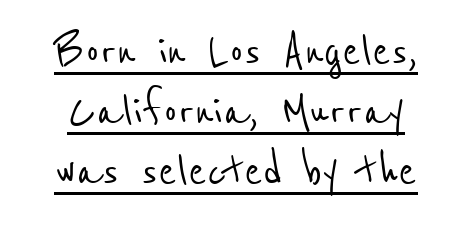
The image shows 54 px condensed sans-serif type; set tight line spacing (1.11x), normal letter spacing, underlined; low stroke contrast and a medium x-height.
